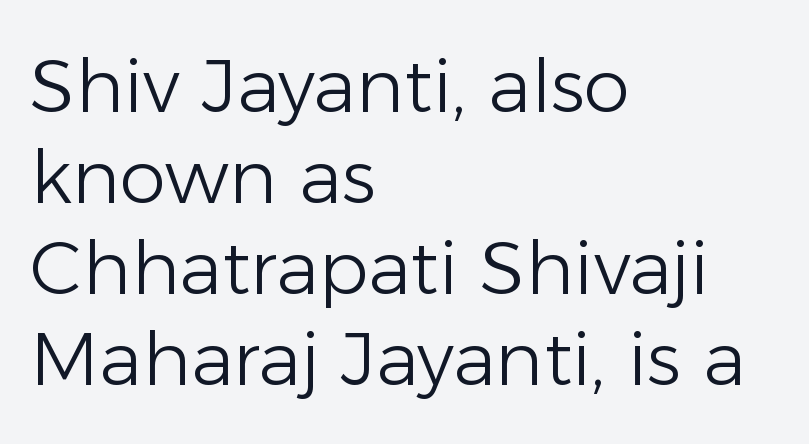
This sample is left-justified, so line endings fall wherever the words run out. This sample has the flowing, uneven cadence of proportional lettering. Letters have the restrained weight of plain body copy at most. Letters rest on an invisible, unmarked baseline. The horizontal fit of the characters is conventional and even.
